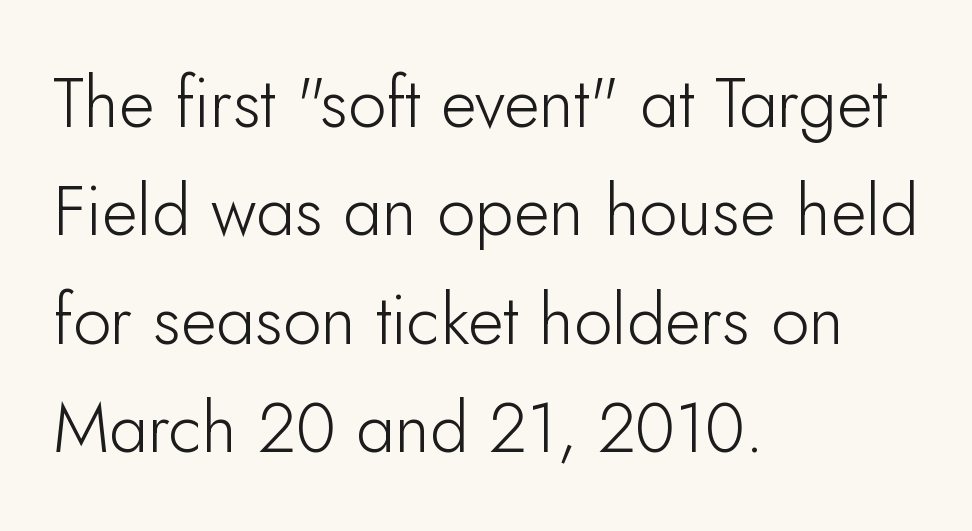
The passage shown is typed in a proportional face where columns would drift. The gaps between neighbouring characters are ordinary and unremarkable. Quick note: interline space is typical. The strokes are not fattened; the text isn't bold.
